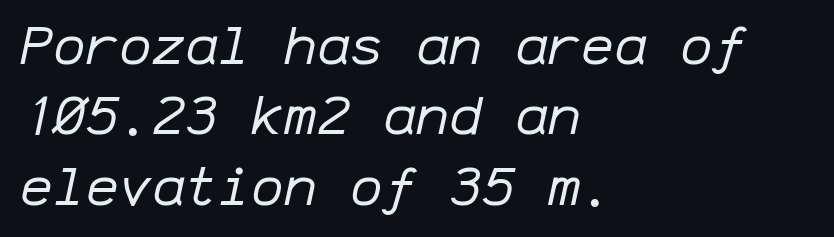
{"italic": "yes", "lean": "right", "slant_degrees": 12, "bold": "no", "weight": "regular", "width": "normal", "stroke_contrast": "low", "x_height": "medium", "monospaced": "yes", "underline": "no", "align": "left", "line_spacing": "normal", "line_spacing_ratio": 1.28, "letter_spacing": "normal", "letter_spacing_em": 0.0, "glyph_px": 55}
